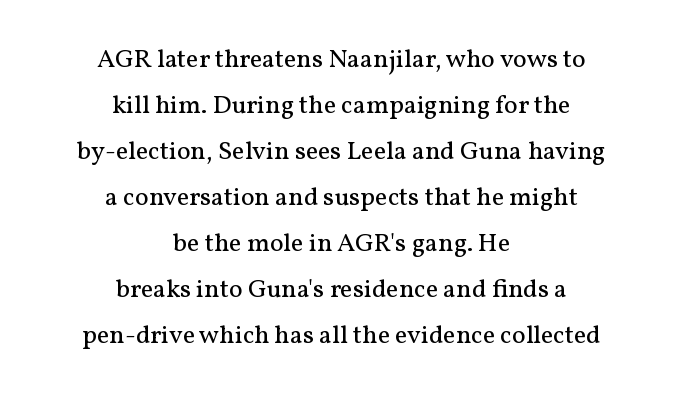
Is the block centered? Yes — each line is placed symmetrically about the middle. The weight tops out at a normal text grade. Does the lettering tilt? It doesn't — this is upright. The space directly below the letters is spotless. Words appear dense and cohesive because spacing is normal.
